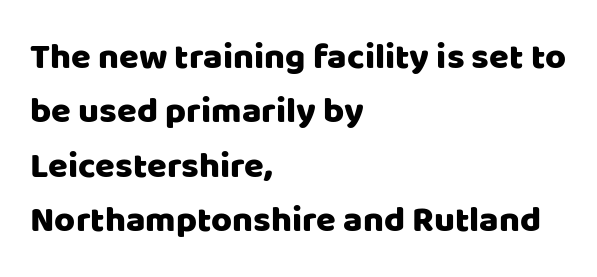
{"serif": "no", "italic": "no", "width": "normal", "stroke_contrast": "low", "x_height": "large", "monospaced": "no", "underline": "no", "align": "left", "line_spacing": "normal", "line_spacing_ratio": 1.51, "letter_spacing": "normal", "letter_spacing_em": 0.0, "glyph_px": 36}
